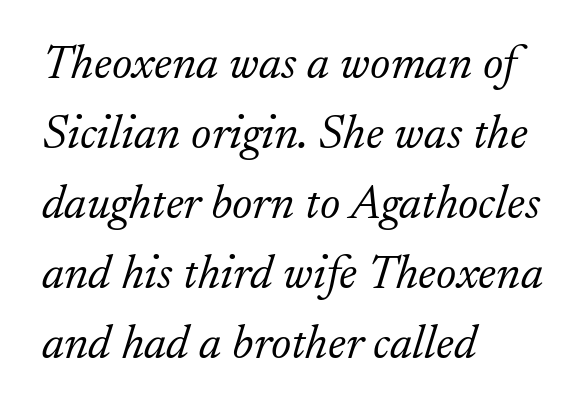
{"serif": "yes", "italic": "yes", "lean": "right", "slant_degrees": 17, "bold": "no", "weight": "light", "width": "normal", "stroke_contrast": "low", "x_height": "small", "monospaced": "no", "underline": "no", "align": "left", "line_spacing": "normal", "line_spacing_ratio": 1.46, "letter_spacing": "normal", "letter_spacing_em": 0.0, "glyph_px": 48}
